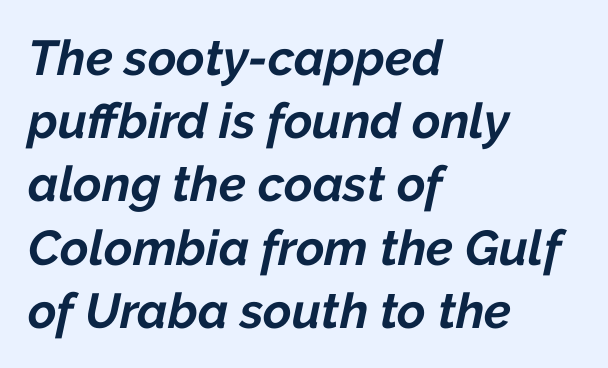
{"italic": "yes", "lean": "right", "slant_degrees": 12, "bold": "yes", "weight": "bold", "width": "normal", "stroke_contrast": "low", "x_height": "medium", "monospaced": "no", "underline": "no", "align": "left", "line_spacing": "normal", "line_spacing_ratio": 1.29, "letter_spacing": "normal", "letter_spacing_em": 0.0, "glyph_px": 49}
